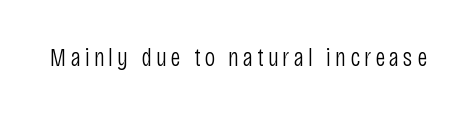
{"italic": "no", "bold": "no", "underline": "no", "glyph_px": 26}
